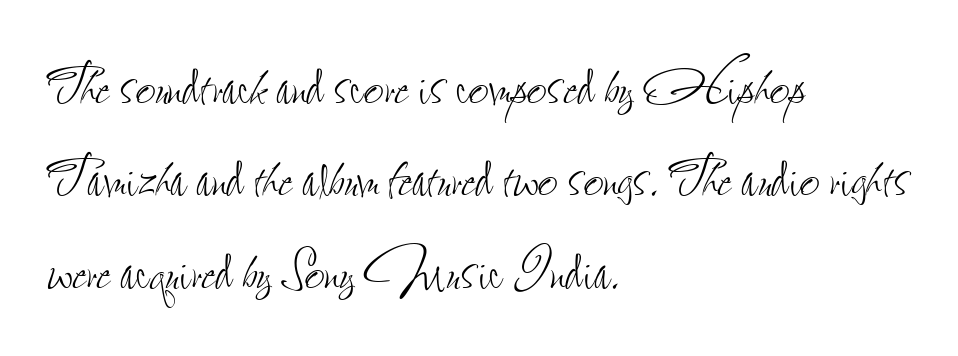
Counters stay open thanks to moderate or lighter strokes. Letter spacing: default. Line starts are locked; line ends wander. This sample keeps an unexceptional amount of space between lines.
